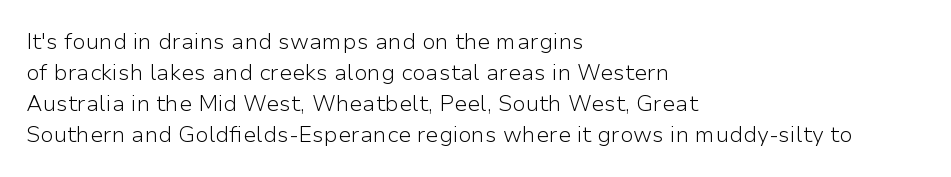
The image shows 22 px text type, upright; set left-aligned, normal line spacing (1.41x), normal letter spacing, not underlined.
